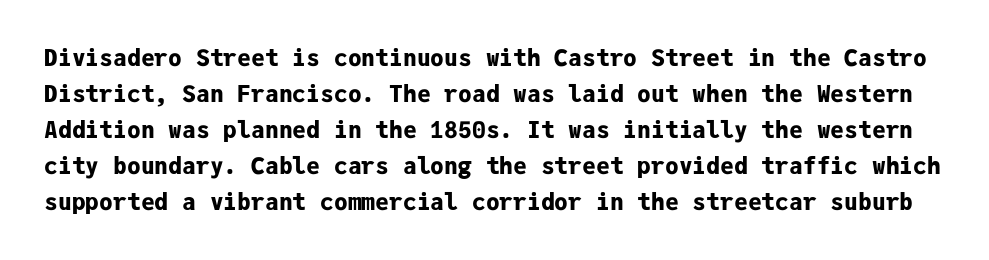
Q: Is the text bold? A: Yes.
Q: Is the text italic (slanted)? A: No, it is upright.
Q: Is the text underlined? A: No.
Q: Is the spacing between letters normal or unusually wide? A: Normal.
Q: Is the spacing between lines tight, normal or loose? A: Normal.
